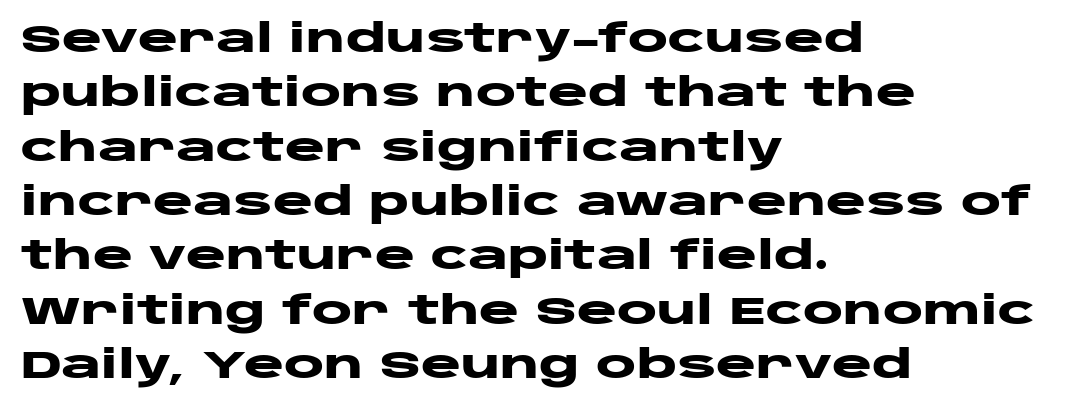
Students, this is bold: see how much ink each stroke carries. The face used here is a sans, in the tradition of grotesques and geometrics. Baseline-to-baseline distance is the conventional proportion of letter height. These lines are rendered in a variable-pitch font.
